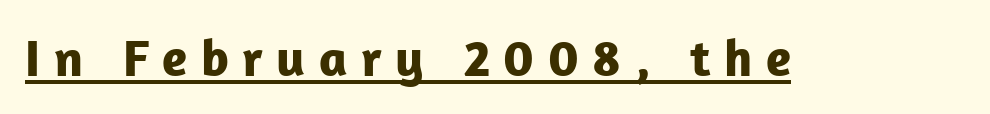
The image shows 52 px bold sans-serif type, upright; set unusually wide letter spacing (+0.26 em), underlined; low stroke contrast and a medium x-height.
